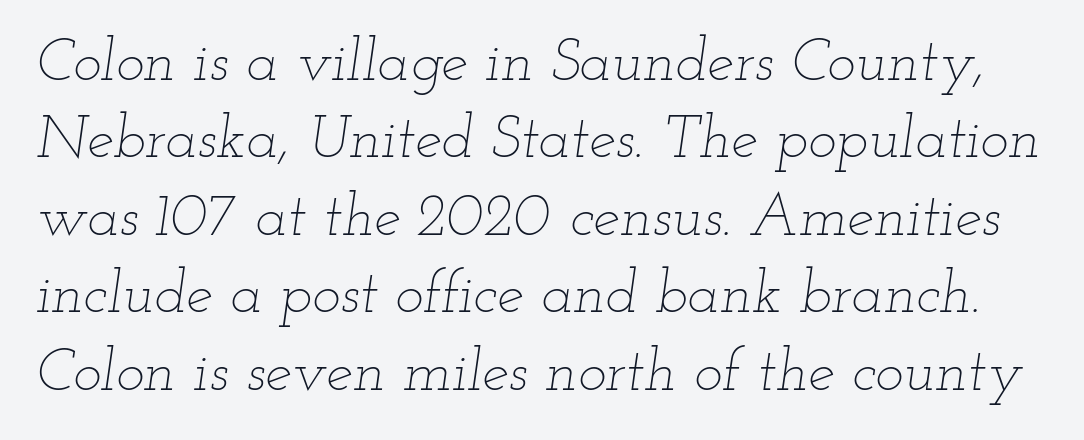
If you drew a line through each stem, it would be angled. Decoration check: the copy has no underline. Letter spacing: default. A typesetter would call this leading conventional body-copy spacing.
